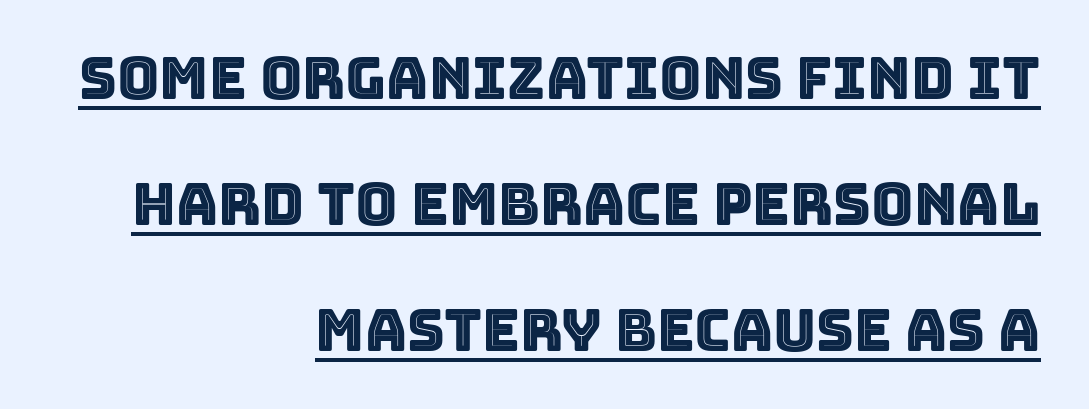
Q: Is the text italic (slanted)? A: No, it is upright.
Q: Is the text underlined? A: Yes.
Q: How is the paragraph aligned? A: Right-aligned.
Q: Is the spacing between letters normal or unusually wide? A: Normal.
Q: Is the spacing between lines tight, normal or loose? A: Loose.
Q: Width (condensed, normal, or wide)? A: Normal.
Q: x-height? A: Large.
Q: Monospaced? A: No.
